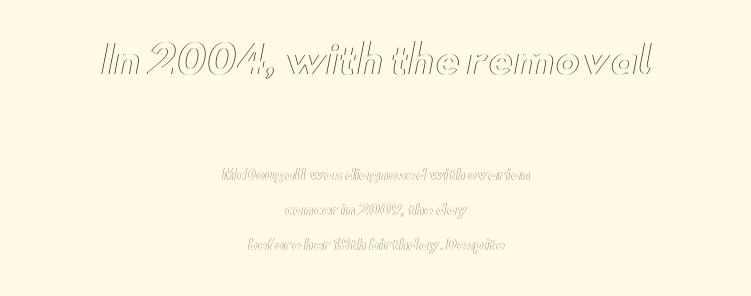
Q: Is the text italic (slanted)? A: Yes.
Q: Is the text underlined? A: No.
Q: How is the paragraph aligned? A: Centered.
Q: Is the spacing between letters normal or unusually wide? A: Normal.
Q: Is the spacing between lines tight, normal or loose? A: Loose.
Q: Which block of text is set in a larger size, the first (top) or the second (bottom)? A: The first (top) one.
Q: Width (condensed, normal, or wide)? A: Wide.
Q: x-height? A: Small.
Q: Monospaced? A: No.
